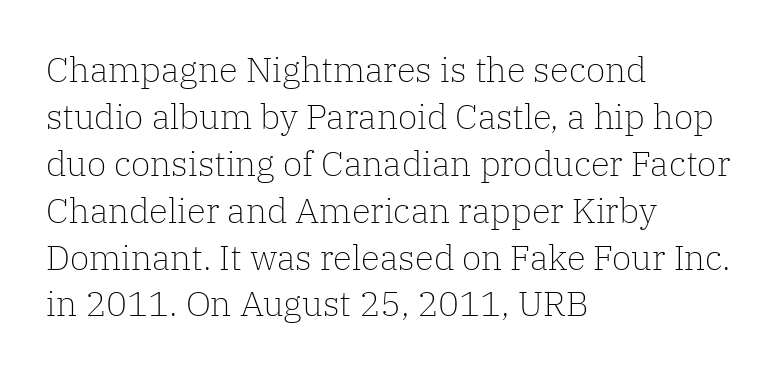
{"serif": "yes", "italic": "no", "bold": "no", "weight": "light", "width": "normal", "stroke_contrast": "low", "x_height": "medium", "monospaced": "no", "underline": "no", "align": "left", "line_spacing": "normal", "line_spacing_ratio": 1.34, "letter_spacing": "normal", "letter_spacing_em": 0.0, "glyph_px": 35}
